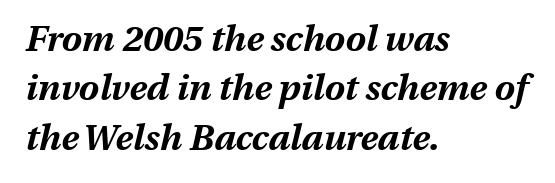
{"italic": "yes", "lean": "right", "slant_degrees": 13, "bold": "yes", "weight": "bold", "width": "normal", "stroke_contrast": "medium", "x_height": "medium", "monospaced": "no", "underline": "no", "align": "left", "line_spacing": "normal", "line_spacing_ratio": 1.37, "letter_spacing": "normal", "letter_spacing_em": 0.0, "glyph_px": 36}
